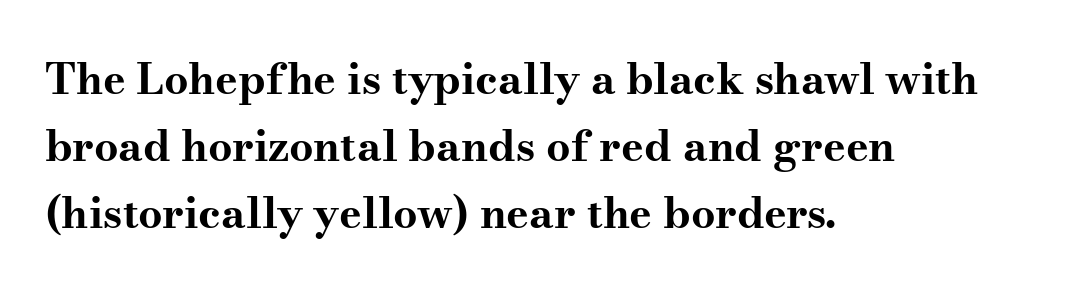
{"serif": "yes", "italic": "no", "bold": "yes", "weight": "bold", "width": "wide", "stroke_contrast": "medium", "x_height": "small", "monospaced": "no", "underline": "no", "align": "left", "line_spacing": "normal", "line_spacing_ratio": 1.56, "letter_spacing": "normal", "letter_spacing_em": 0.0, "glyph_px": 43}
